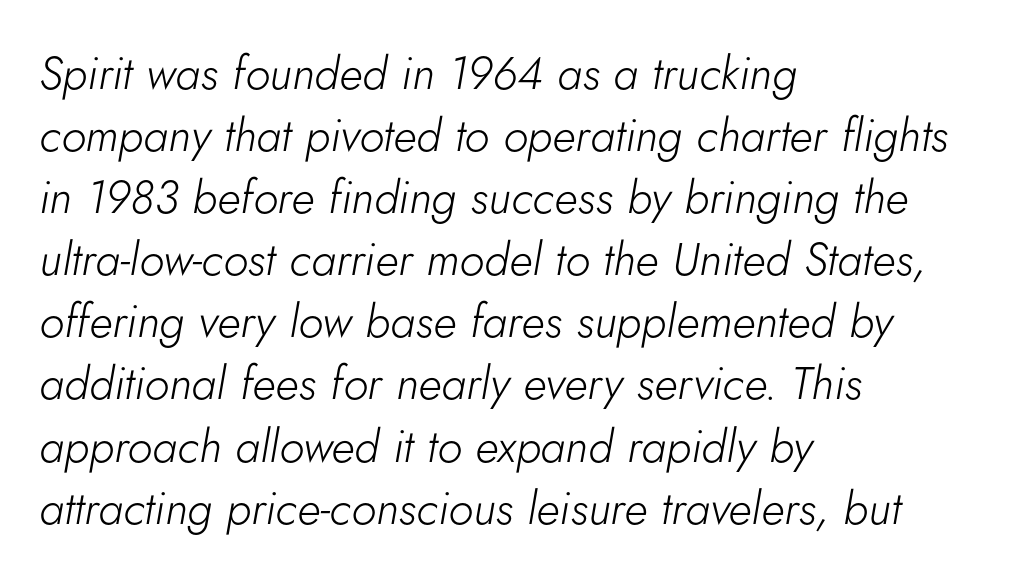
The image shows 46 px light type, italic (leaning right); set left-aligned, normal line spacing (1.35x), normal letter spacing, not underlined; low stroke contrast and a small x-height.
